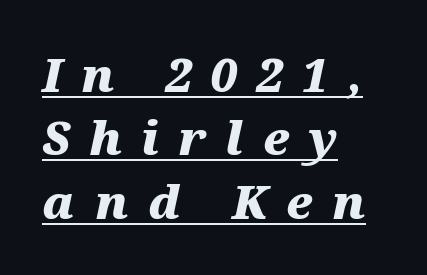
Does the leading feel generous? No, just average. When letters slant like this, we call the style italic. Does extra space separate the letters? Yes, quite a lot of it. These lines stack with their left ends in a neat column. What decoration does the sample have? An underline. How heavy is the stroke? Heavy — this is a bold.
